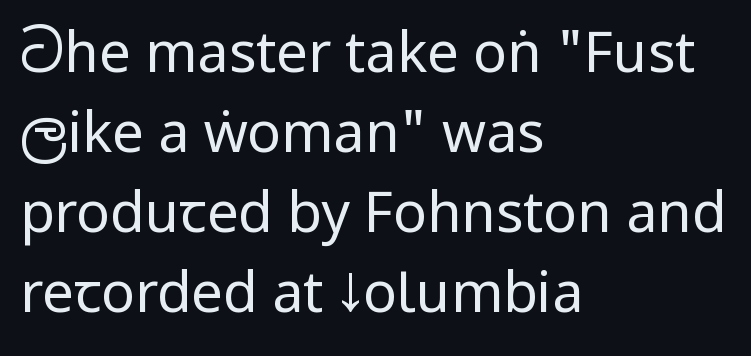
Varying glyph widths throughout — classic text-font behaviour. It's the straight-up-and-down kind of type. Horizontally, the lines are justified to the leading edge only. Bare-footed words on every line.
